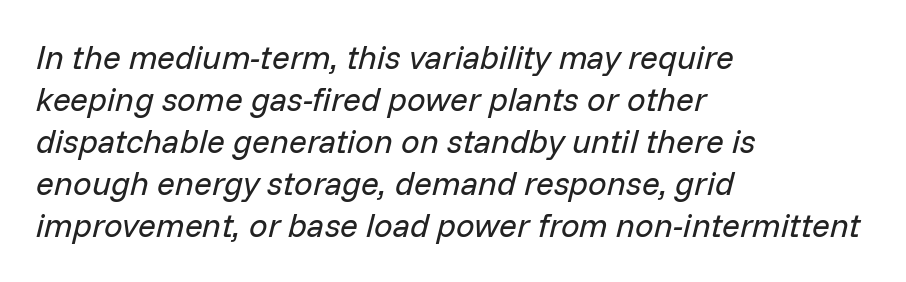
{"italic": "yes", "lean": "right", "slant_degrees": 14, "bold": "no", "weight": "regular", "width": "normal", "stroke_contrast": "low", "x_height": "medium", "monospaced": "no", "underline": "no", "align": "left", "line_spacing": "normal", "line_spacing_ratio": 1.27, "letter_spacing": "normal", "letter_spacing_em": 0.0, "glyph_px": 33}
